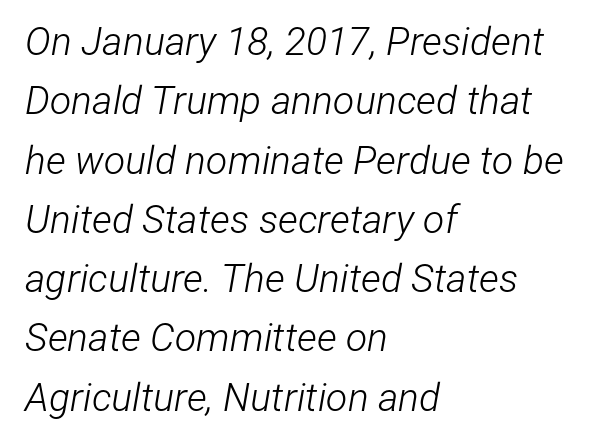
{"italic": "yes", "lean": "right", "slant_degrees": 12, "bold": "no", "weight": "light", "width": "condensed", "stroke_contrast": "low", "x_height": "medium", "monospaced": "no", "underline": "no", "align": "left", "line_spacing": "normal", "line_spacing_ratio": 1.52, "letter_spacing": "normal", "letter_spacing_em": 0.0, "glyph_px": 39}
